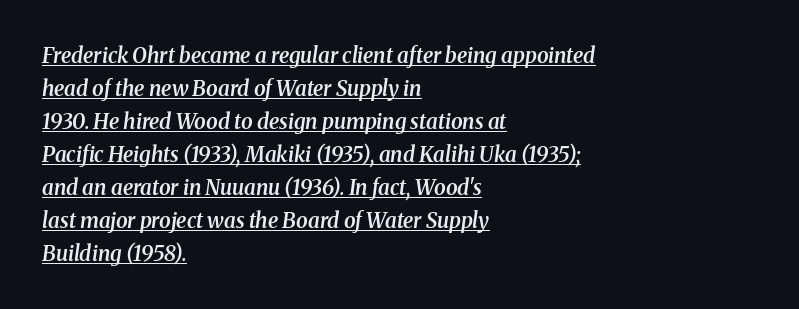
The image shows 21 px text type, italic (leaning right); set left-aligned, normal line spacing (1.57x), normal letter spacing, underlined.
